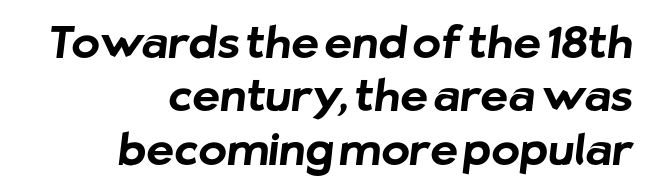
The image shows 43 px bold sans-serif type; set right-aligned, line spacing 1.24x, normal letter spacing, not underlined; low stroke contrast and a medium x-height.
